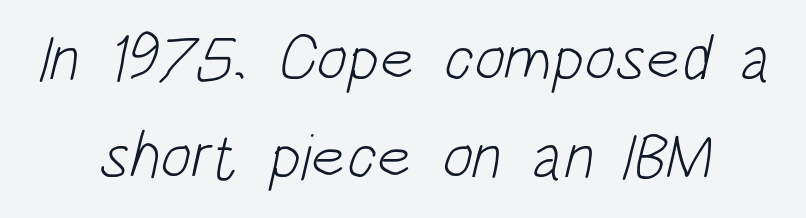
The image shows 65 px light, condensed sans-serif type; set normal line spacing (1.51x), normal letter spacing, not underlined; low stroke contrast and a large x-height.
